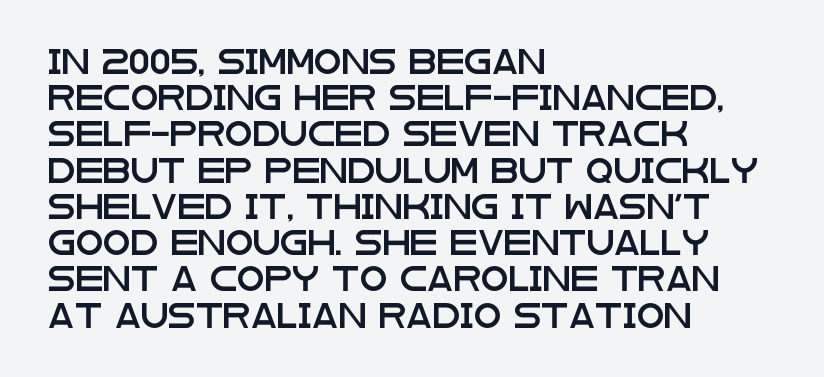
{"italic": "no", "underline": "no", "align": "left", "line_spacing": "normal", "line_spacing_ratio": 1.45, "letter_spacing": "normal", "letter_spacing_em": 0.0, "glyph_px": 25}
